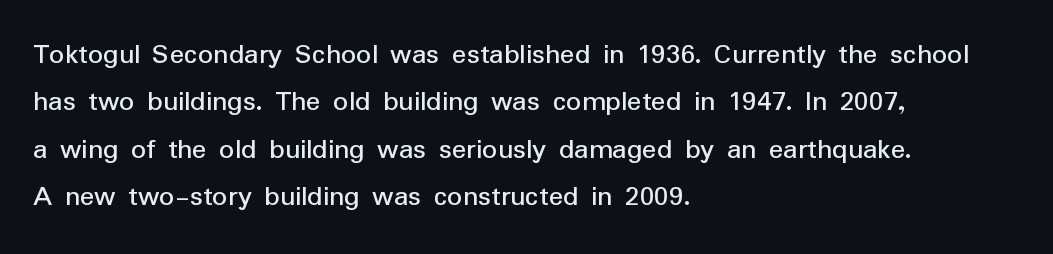
The image shows 30 px regular-weight sans-serif type, upright; set left-aligned, normal line spacing (1.58x), normal letter spacing, not underlined; low stroke contrast and a medium x-height.
